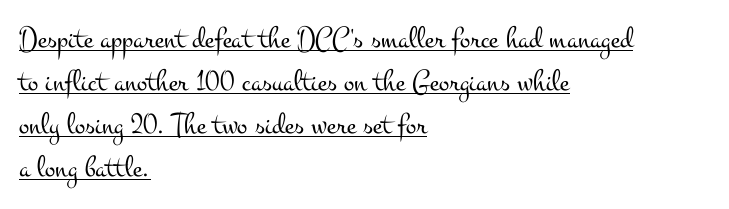
The image shows 31 px light, wide type; set left-aligned, normal line spacing (1.39x), normal letter spacing, underlined; medium stroke contrast and a small x-height.
